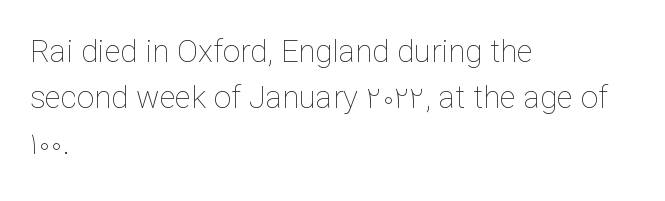
Q: Is the text bold? A: No.
Q: Is the text italic (slanted)? A: No, it is upright.
Q: Is the text underlined? A: No.
Q: How is the paragraph aligned? A: Left-aligned.
Q: Is the spacing between letters normal or unusually wide? A: Normal.
Q: Is the spacing between lines tight, normal or loose? A: Normal.
Q: Width (condensed, normal, or wide)? A: Normal.
Q: Stroke contrast? A: Low.
Q: x-height? A: Medium.
Q: Monospaced? A: No.
